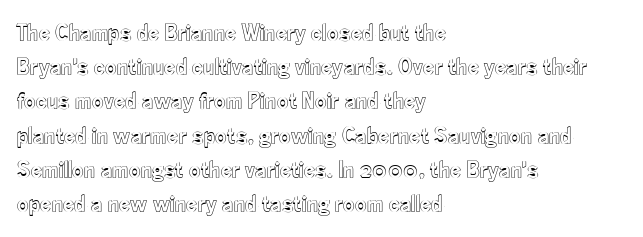
The image shows 25 px text type, upright; set left-aligned, normal line spacing (1.37x), normal letter spacing, not underlined.
